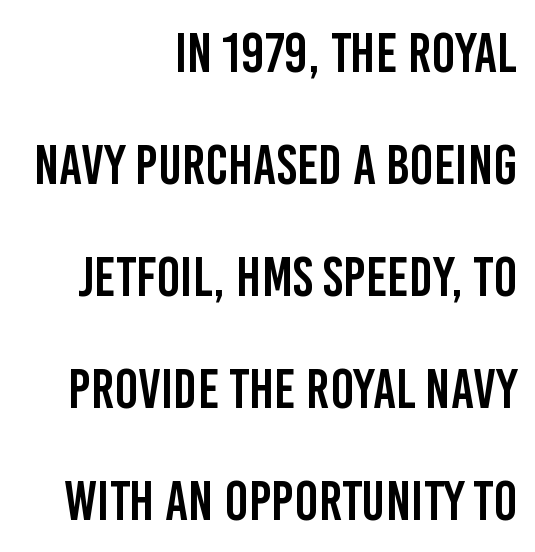
Q: Is the text italic (slanted)? A: No, it is upright.
Q: Is the typeface a serif or a sans-serif typeface? A: Sans-serif.
Q: Is the text underlined? A: No.
Q: How is the paragraph aligned? A: Right-aligned.
Q: Is the spacing between letters normal or unusually wide? A: Normal.
Q: Is the spacing between lines tight, normal or loose? A: Loose.
Q: Width (condensed, normal, or wide)? A: Condensed.
Q: Stroke contrast? A: Low.
Q: x-height? A: Large.
Q: Monospaced? A: No.
